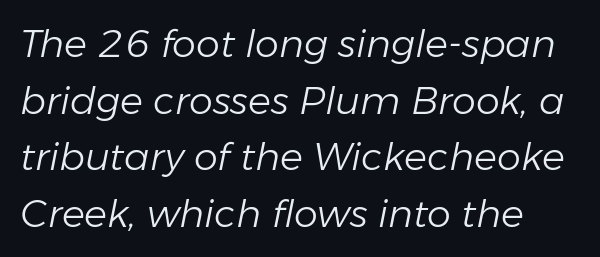
{"italic": "yes", "lean": "right", "slant_degrees": 11, "bold": "no", "weight": "light", "width": "normal", "stroke_contrast": "low", "x_height": "medium", "monospaced": "no", "underline": "no", "align": "left", "line_spacing": "normal", "line_spacing_ratio": 1.49, "letter_spacing": "normal", "letter_spacing_em": 0.0, "glyph_px": 38}
